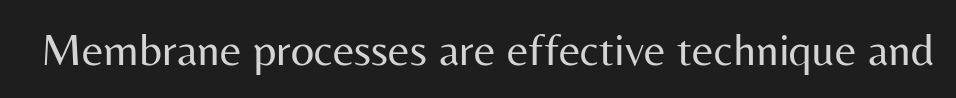
{"serif": "no", "italic": "no", "bold": "no", "weight": "regular", "width": "normal", "stroke_contrast": "medium", "x_height": "medium", "monospaced": "no", "underline": "no", "letter_spacing": "normal", "letter_spacing_em": 0.0, "glyph_px": 46}
